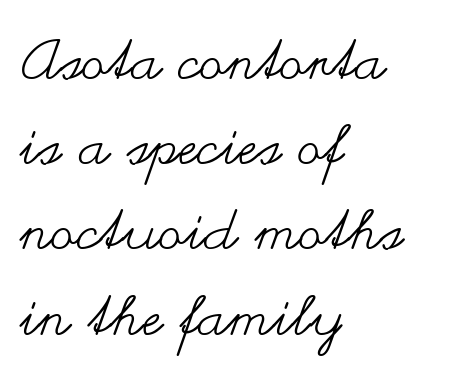
Q: Is the text bold? A: No.
Q: Is the text italic (slanted)? A: Yes.
Q: Is the text underlined? A: No.
Q: How is the paragraph aligned? A: Left-aligned.
Q: Is the spacing between letters normal or unusually wide? A: Normal.
Q: Is the spacing between lines tight, normal or loose? A: Normal.
Q: Width (condensed, normal, or wide)? A: Wide.
Q: Stroke contrast? A: Medium.
Q: x-height? A: Small.
Q: Monospaced? A: No.
